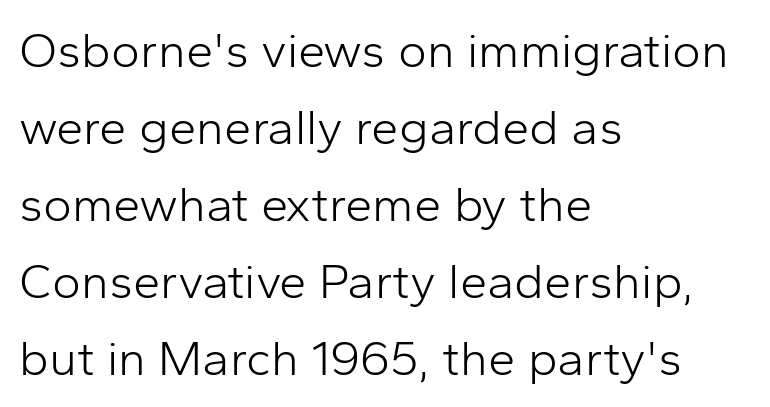
The image shows 49 px light sans-serif type, upright; set left-aligned, normal line spacing (1.57x), normal letter spacing, not underlined; low stroke contrast and a medium x-height.
